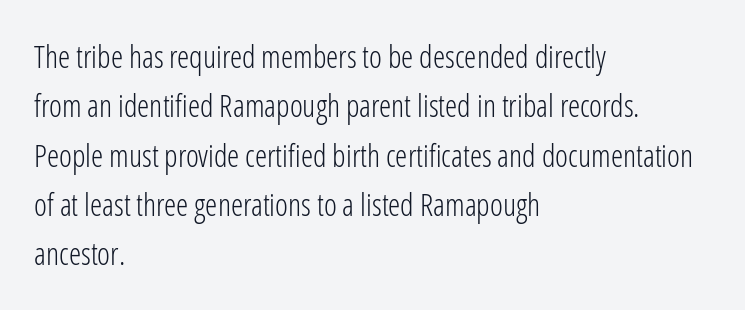
{"serif": "no", "italic": "no", "bold": "no", "weight": "light", "width": "condensed", "stroke_contrast": "low", "x_height": "medium", "monospaced": "no", "underline": "no", "align": "left", "line_spacing": "normal", "line_spacing_ratio": 1.59, "letter_spacing": "normal", "letter_spacing_em": 0.0, "glyph_px": 31}
